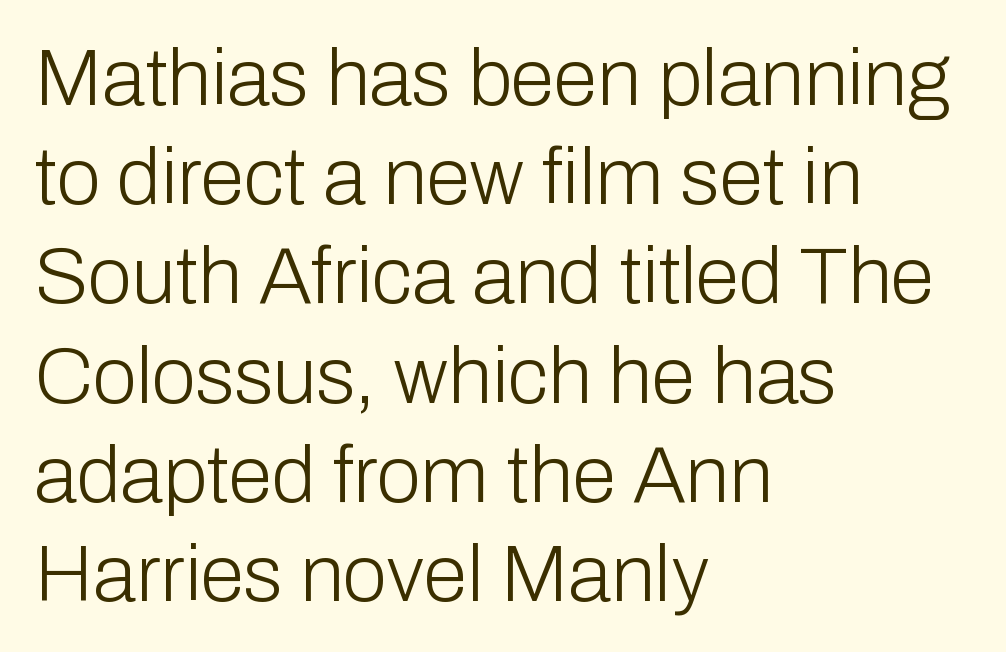
Q: Is the text bold? A: No.
Q: Is the text italic (slanted)? A: No, it is upright.
Q: Is the typeface a serif or a sans-serif typeface? A: Sans-serif.
Q: Is the text underlined? A: No.
Q: How is the paragraph aligned? A: Left-aligned.
Q: Is the spacing between letters normal or unusually wide? A: Normal.
Q: Width (condensed, normal, or wide)? A: Normal.
Q: Stroke contrast? A: Low.
Q: x-height? A: Medium.
Q: Monospaced? A: No.
